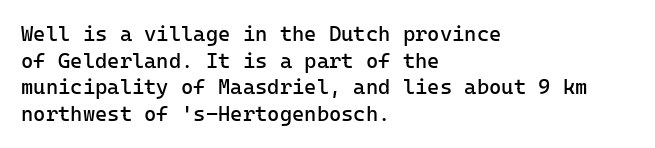
{"italic": "no", "bold": "no", "underline": "no", "align": "left", "line_spacing": "normal", "line_spacing_ratio": 1.27, "letter_spacing": "normal", "letter_spacing_em": 0.0, "glyph_px": 21}
